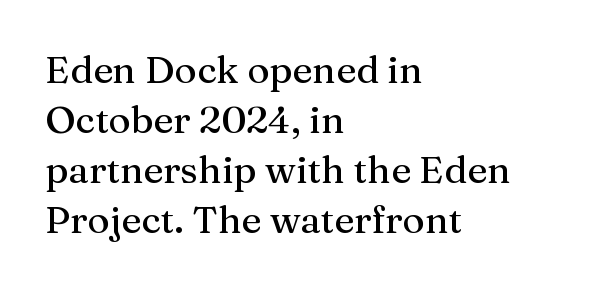
The image shows 38 px serif type, upright; set left-aligned, normal line spacing (1.32x), normal letter spacing, not underlined; medium stroke contrast and a medium x-height.
